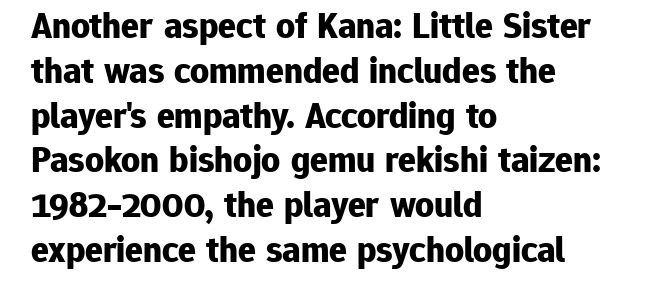
The image shows 37 px bold sans-serif type, upright; set left-aligned, line spacing 1.21x, normal letter spacing, not underlined; low stroke contrast and a medium x-height.
